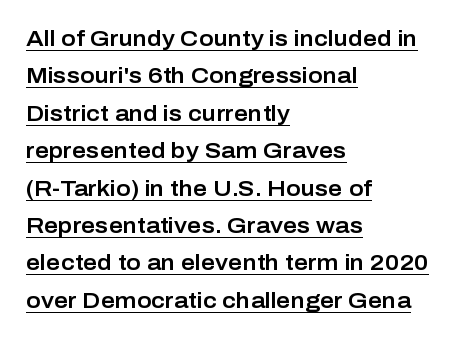
The image shows 22 px text type, upright; set left-aligned, normal line spacing (1.7x), normal letter spacing, underlined.
